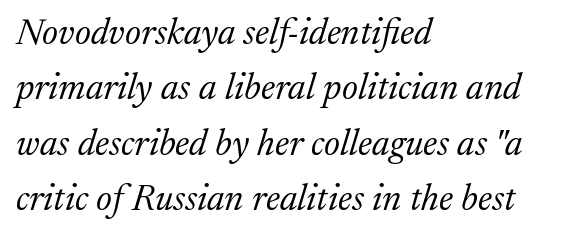
{"serif": "yes", "italic": "yes", "lean": "right", "slant_degrees": 17, "bold": "no", "weight": "light", "width": "normal", "stroke_contrast": "medium", "x_height": "medium", "monospaced": "no", "underline": "no", "align": "left", "line_spacing": "normal", "line_spacing_ratio": 1.5, "letter_spacing": "normal", "letter_spacing_em": 0.0, "glyph_px": 37}
